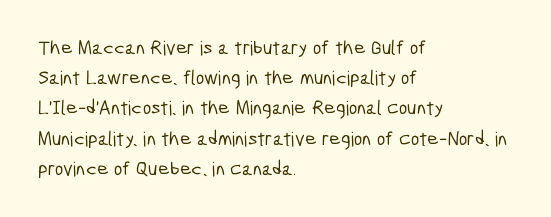
The image shows 20 px text type; set left-aligned, normal line spacing (1.51x), normal letter spacing, not underlined.
